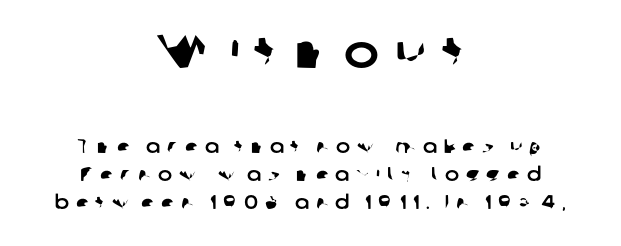
{"serif": "no", "width": "normal", "stroke_contrast": "low", "x_height": "medium", "monospaced": "no", "underline": "no", "align": "center", "line_spacing": "normal", "line_spacing_ratio": 1.48, "letter_spacing": "wide", "letter_spacing_em": 0.35, "larger_block": "first", "size_ratio": 2.47, "glyph_px": 47}
